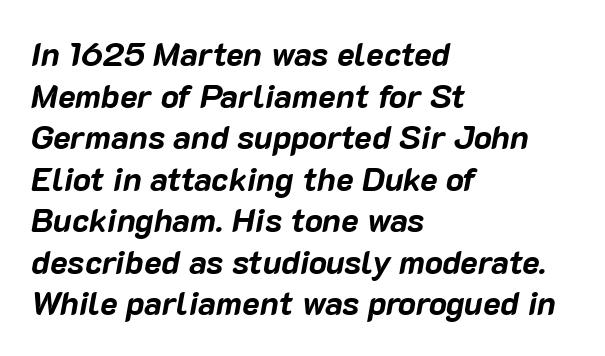
The image shows 33 px bold type, italic (leaning right); set left-aligned, normal line spacing (1.26x), normal letter spacing, not underlined; low stroke contrast and a medium x-height.
